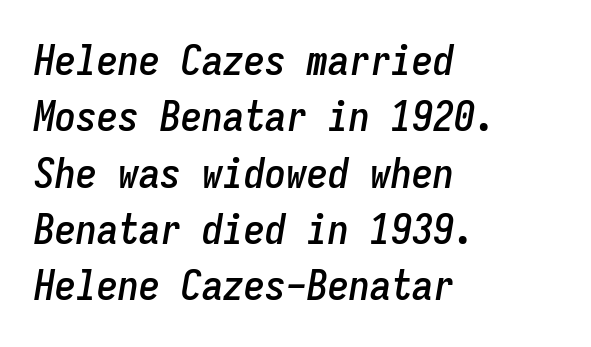
In terms of posture, this sample is oblique. Rows of type keep a routine distance in the vertical direction. Spacing verdict: monospaced, one width for all characters. This rendering uses left alignment, leaving the right contour irregular.
